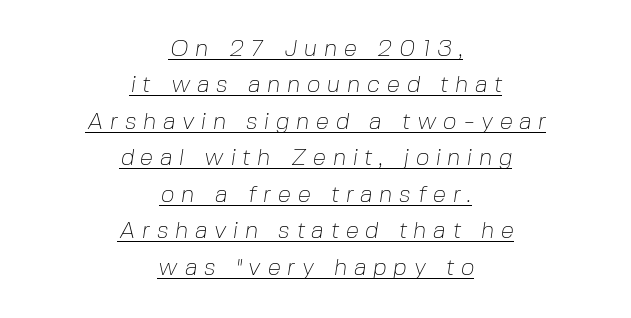
{"bold": "no", "underline": "yes", "align": "center", "line_spacing": "normal", "line_spacing_ratio": 1.52, "letter_spacing": "wide", "letter_spacing_em": 0.27, "glyph_px": 24}
